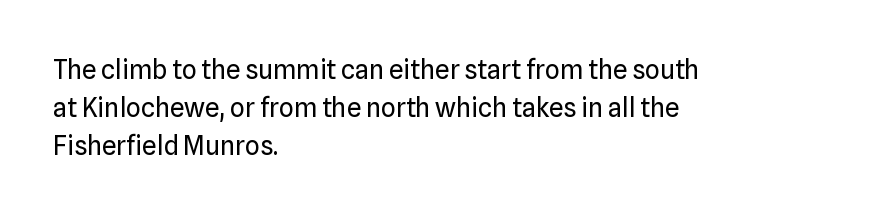
{"italic": "no", "bold": "no", "underline": "no", "align": "left", "line_spacing": "normal", "line_spacing_ratio": 1.47, "letter_spacing": "normal", "letter_spacing_em": 0.0, "glyph_px": 26}
